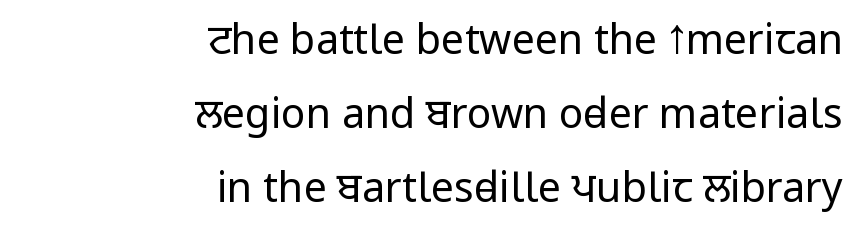
{"serif": "no", "italic": "no", "bold": "no", "weight": "regular", "width": "condensed", "stroke_contrast": "low", "x_height": "large", "monospaced": "no", "underline": "no", "align": "right", "line_spacing_ratio": 1.8, "letter_spacing": "normal", "letter_spacing_em": 0.0, "glyph_px": 41}
